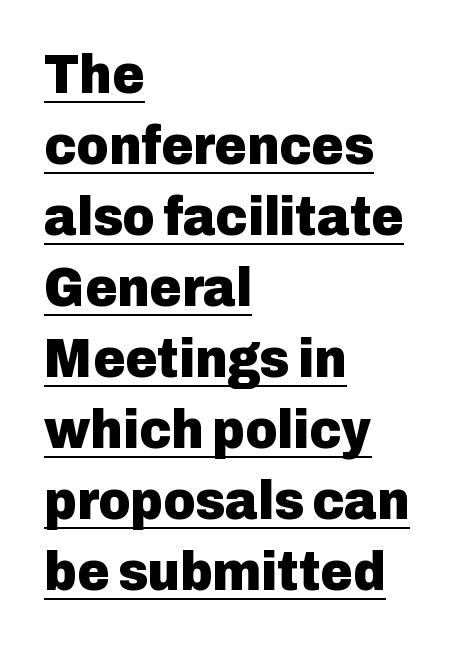
Look at the tracking — it's just the regular setting, nothing added. The ragged edge is on the right, which tells us the setting is flush left. Regarding serifs, this sample does without them. Looks like regular typesetting: each glyph gets only the width it needs. The strokes are fattened all the way to bold. Underlined type.
